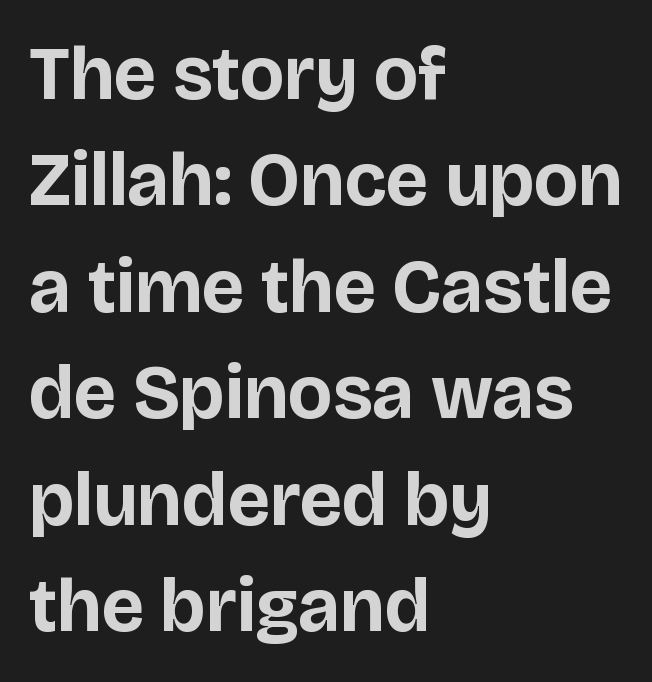
Descender tails drop into unmarked territory. Looks like regular typesetting: each glyph gets only the width it needs. Look at the bottom of the vertical strokes: they stop flat, with no serifs. The setting favours the left margin, as ordinary paragraphs usually do. Rows of type keep a routine distance in the vertical direction. The typography opts for an upright posture over an oblique one.
